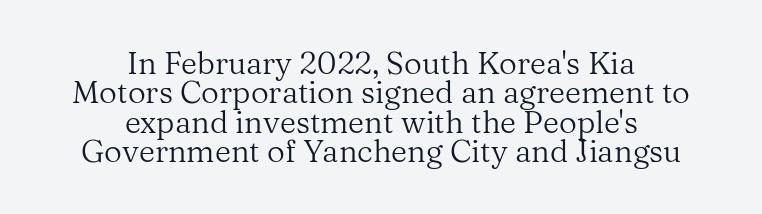
Q: Is the text bold? A: No.
Q: Is the text italic (slanted)? A: No, it is upright.
Q: Is the typeface a serif or a sans-serif typeface? A: Serif.
Q: Is the text underlined? A: No.
Q: How is the paragraph aligned? A: Centered.
Q: Is the spacing between letters normal or unusually wide? A: Normal.
Q: Is the spacing between lines tight, normal or loose? A: Tight.
Q: Width (condensed, normal, or wide)? A: Normal.
Q: Stroke contrast? A: Medium.
Q: x-height? A: Medium.
Q: Monospaced? A: No.
